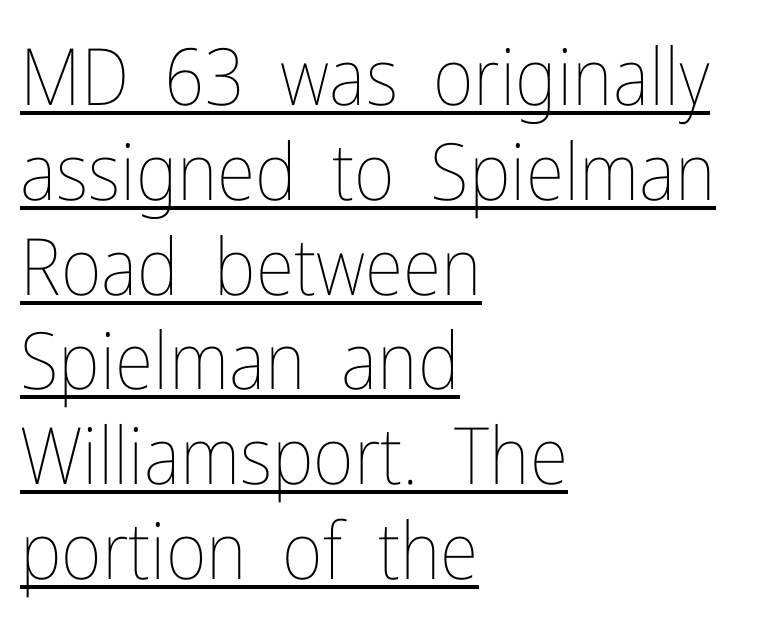
{"italic": "no", "bold": "no", "weight": "thin", "width": "condensed", "stroke_contrast": "low", "x_height": "medium", "monospaced": "no", "underline": "yes", "align": "left", "line_spacing_ratio": 1.2, "letter_spacing": "normal", "letter_spacing_em": 0.0, "glyph_px": 79}
